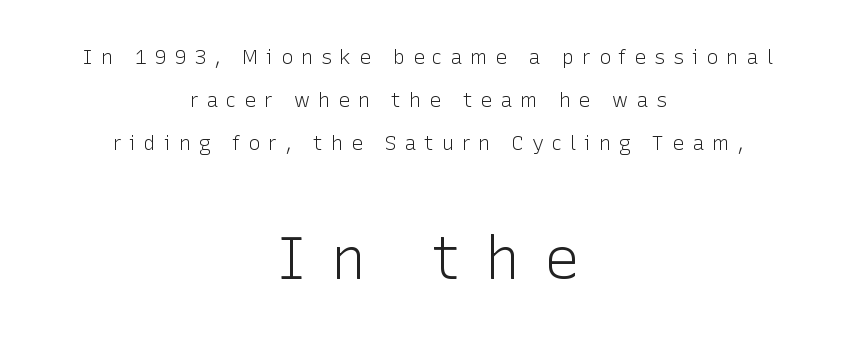
The later block is typeset at a bigger size than the earlier block. In terms of posture, this sample is upright. Short and long lines alike share a common midpoint. The type family on display is of the sans-serif kind. Descenders are the only things crossing below the line. The type is letterspaced generously, with wide tracking.
